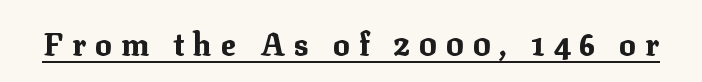
The image shows 31 px bold serif type, upright; set unusually wide letter spacing (+0.29 em), underlined; medium stroke contrast and a medium x-height.
